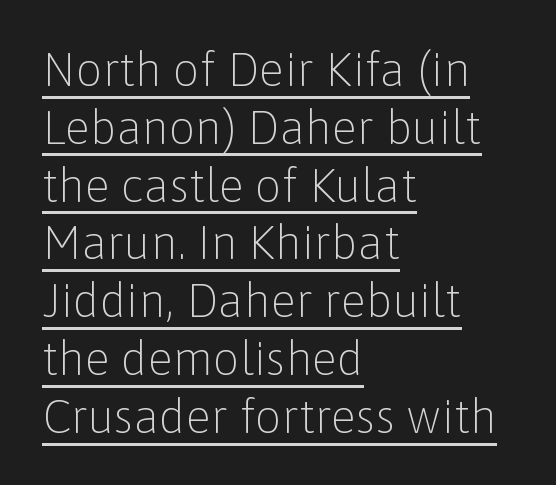
The image shows 47 px light sans-serif type, upright; set left-aligned, line spacing 1.23x, normal letter spacing, underlined; low stroke contrast and a medium x-height.
